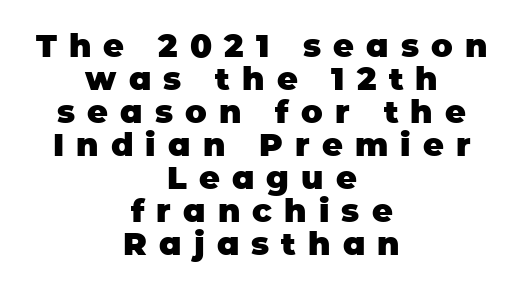
The image shows 32 px heavy sans-serif type, upright; set centered, tight line spacing (1.03x), unusually wide letter spacing (+0.38 em), not underlined; low stroke contrast and a large x-height.
